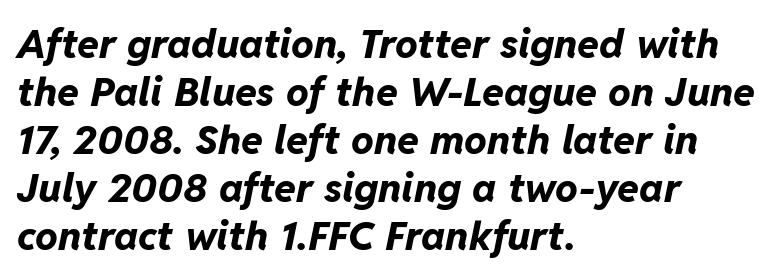
Q: Is the text bold? A: Yes.
Q: Is the text italic (slanted)? A: Yes, it leans right by about 11 degrees.
Q: Is the text underlined? A: No.
Q: How is the paragraph aligned? A: Left-aligned.
Q: Is the spacing between letters normal or unusually wide? A: Normal.
Q: Width (condensed, normal, or wide)? A: Normal.
Q: Stroke contrast? A: Low.
Q: x-height? A: Medium.
Q: Monospaced? A: No.
